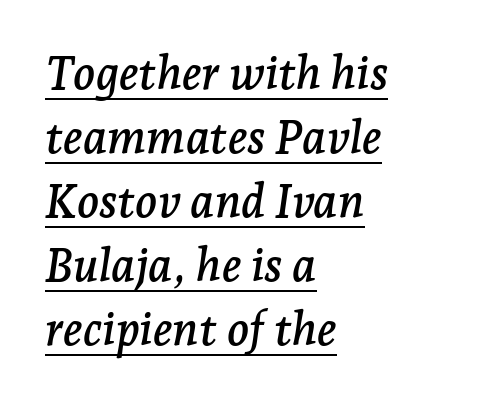
A typographer would call this underscored text. The font family rendered here belongs to the serif group. These lines are rendered in a variable-pitch font. Glyph-to-glyph distance matches everyday printed text. The rendering uses a moderate line-height, typical for paragraphs. Notice how the stems are inclined rather than vertical — that's the hallmark of italics.
